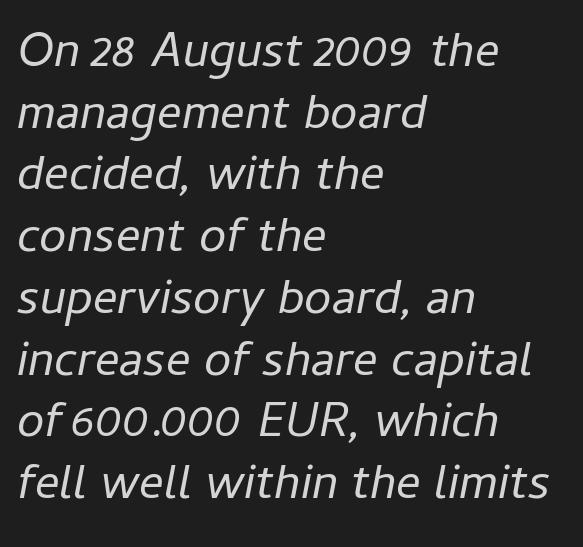
Q: Is the text bold? A: No.
Q: Is the text italic (slanted)? A: Yes, it leans right by about 11 degrees.
Q: Is the text underlined? A: No.
Q: How is the paragraph aligned? A: Left-aligned.
Q: Is the spacing between letters normal or unusually wide? A: Normal.
Q: Is the spacing between lines tight, normal or loose? A: Normal.
Q: Width (condensed, normal, or wide)? A: Normal.
Q: Stroke contrast? A: Low.
Q: x-height? A: Medium.
Q: Monospaced? A: No.
